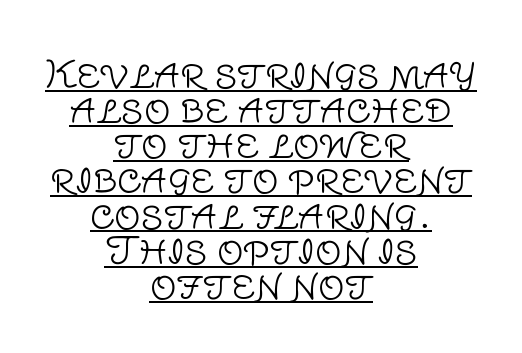
{"serif": "no", "bold": "no", "weight": "light", "width": "normal", "stroke_contrast": "low", "x_height": "large", "monospaced": "no", "underline": "yes", "align": "center", "line_spacing": "tight", "line_spacing_ratio": 0.95, "letter_spacing": "normal", "letter_spacing_em": 0.0, "glyph_px": 37}
